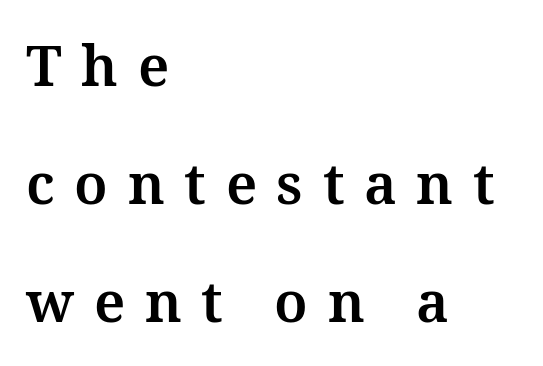
The image shows 56 px bold type, upright; set left-aligned, loose line spacing (2.11x), unusually wide letter spacing (+0.35 em), not underlined; medium stroke contrast and a medium x-height.
